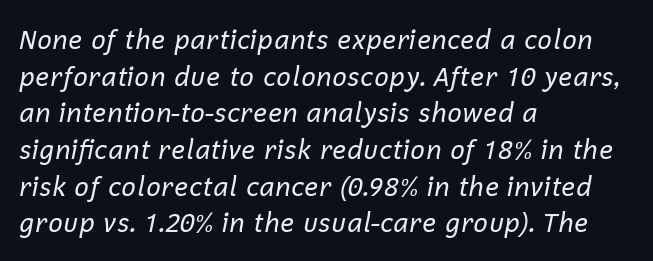
{"italic": "yes", "lean": "right", "slant_degrees": 12, "bold": "no", "underline": "no", "align": "left", "line_spacing": "normal", "line_spacing_ratio": 1.41, "letter_spacing": "normal", "letter_spacing_em": 0.0, "glyph_px": 26}
